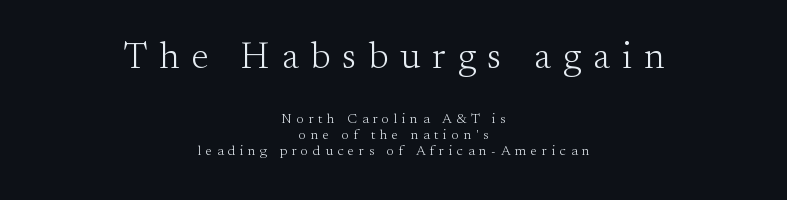
Q: Is the text bold? A: No.
Q: Is the text italic (slanted)? A: No, it is upright.
Q: Is the typeface a serif or a sans-serif typeface? A: Serif.
Q: Is the text underlined? A: No.
Q: How is the paragraph aligned? A: Centered.
Q: Is the spacing between letters normal or unusually wide? A: Unusually wide.
Q: Is the spacing between lines tight, normal or loose? A: Tight.
Q: Which block of text is set in a larger size, the first (top) or the second (bottom)? A: The first (top) one.
Q: Width (condensed, normal, or wide)? A: Normal.
Q: Stroke contrast? A: Medium.
Q: x-height? A: Small.
Q: Monospaced? A: No.
